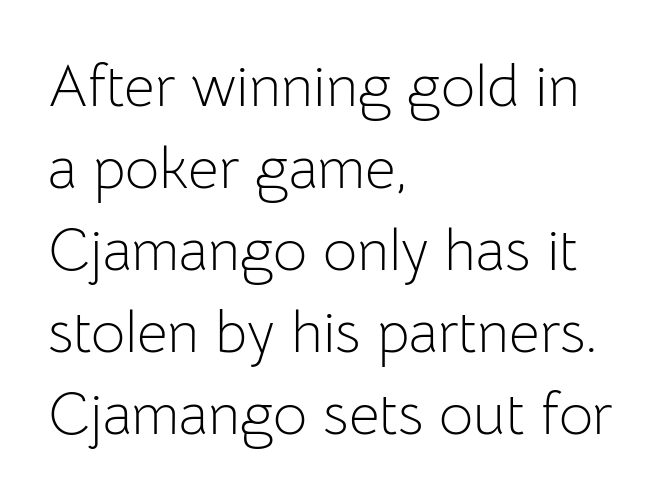
If you drew a ruler down the left edge, every line would touch it. Weight: not bold — regular or lighter. The letterforms sit shoulder to shoulder at normal distance. The passage shown is typed in a proportional face where columns would drift. This rendering features lettering with no underline.
